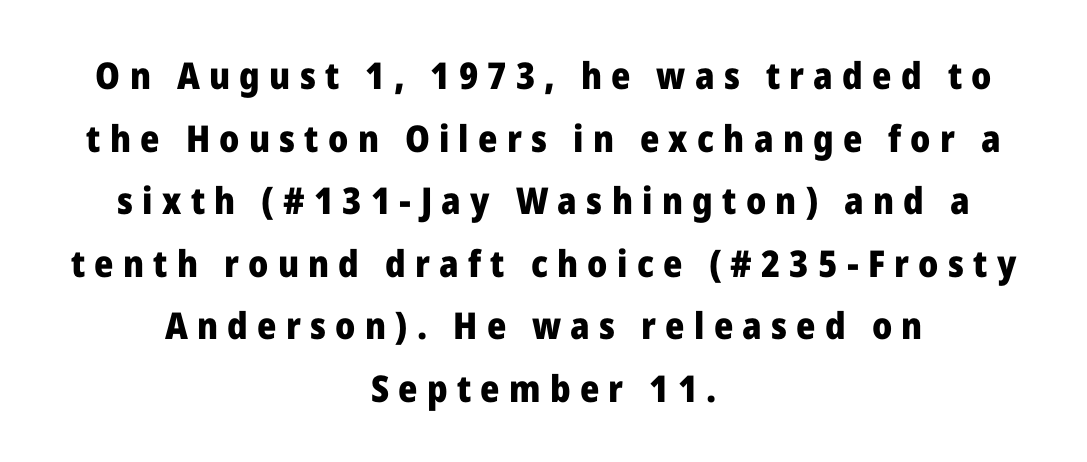
Q: Is the text bold? A: Yes.
Q: Is the text italic (slanted)? A: No, it is upright.
Q: Is the typeface a serif or a sans-serif typeface? A: Sans-serif.
Q: Is the text underlined? A: No.
Q: How is the paragraph aligned? A: Centered.
Q: Is the spacing between letters normal or unusually wide? A: Unusually wide.
Q: Is the spacing between lines tight, normal or loose? A: Normal.
Q: Width (condensed, normal, or wide)? A: Normal.
Q: Stroke contrast? A: Low.
Q: x-height? A: Medium.
Q: Monospaced? A: No.
